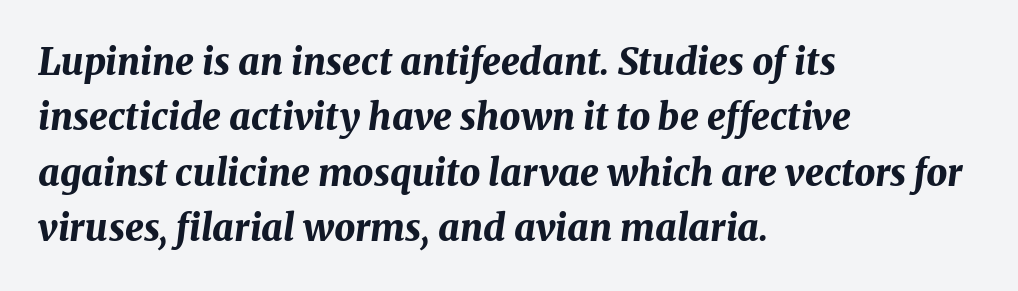
Q: Is the text bold? A: Yes.
Q: Is the text italic (slanted)? A: Yes, it leans right by about 8 degrees.
Q: Is the text underlined? A: No.
Q: How is the paragraph aligned? A: Left-aligned.
Q: Is the spacing between letters normal or unusually wide? A: Normal.
Q: Is the spacing between lines tight, normal or loose? A: Normal.
Q: Width (condensed, normal, or wide)? A: Normal.
Q: Stroke contrast? A: Medium.
Q: x-height? A: Medium.
Q: Monospaced? A: No.
